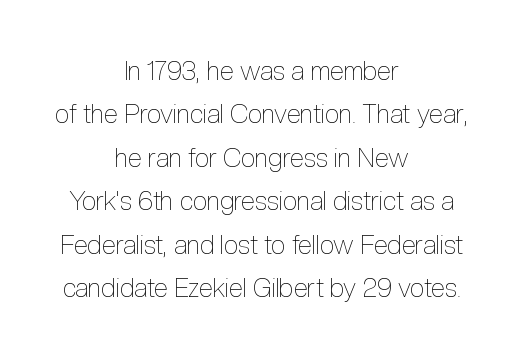
The image shows 26 px text type, upright; set centered, normal line spacing (1.67x), normal letter spacing, not underlined.
